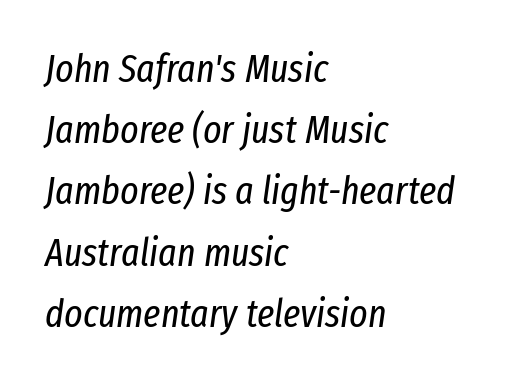
Check the space under the baseline: it is left empty. Tall strokes in this sample are angled rather than plumb. The passage shown has conventional tracking throughout. The strokes are not fattened; the text isn't bold. Looks like regular typesetting: each glyph gets only the width it needs.
